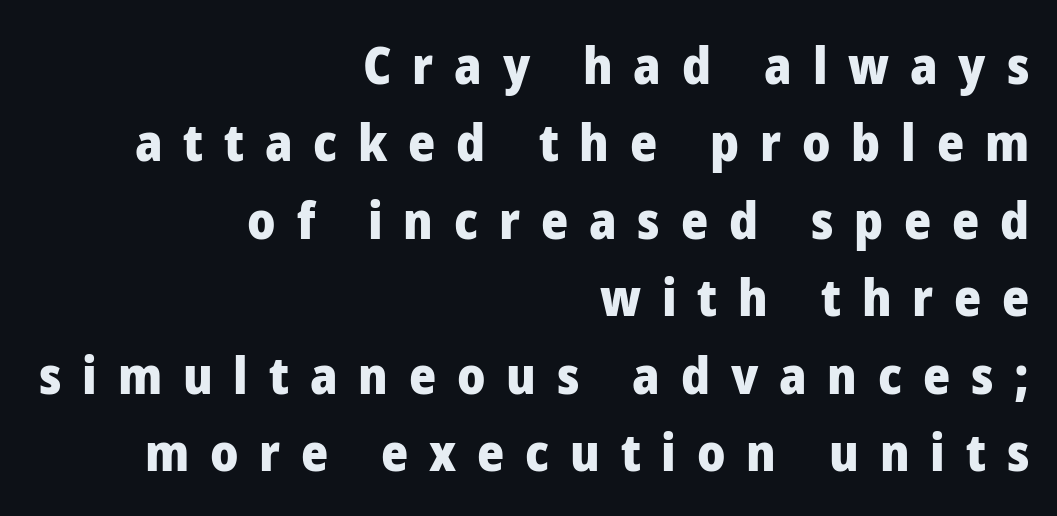
Q: Is the text bold? A: Yes.
Q: Is the text italic (slanted)? A: No, it is upright.
Q: Is the typeface a serif or a sans-serif typeface? A: Sans-serif.
Q: Is the text underlined? A: No.
Q: How is the paragraph aligned? A: Right-aligned.
Q: Is the spacing between letters normal or unusually wide? A: Unusually wide.
Q: Is the spacing between lines tight, normal or loose? A: Normal.
Q: Width (condensed, normal, or wide)? A: Normal.
Q: Stroke contrast? A: Low.
Q: x-height? A: Medium.
Q: Monospaced? A: No.
